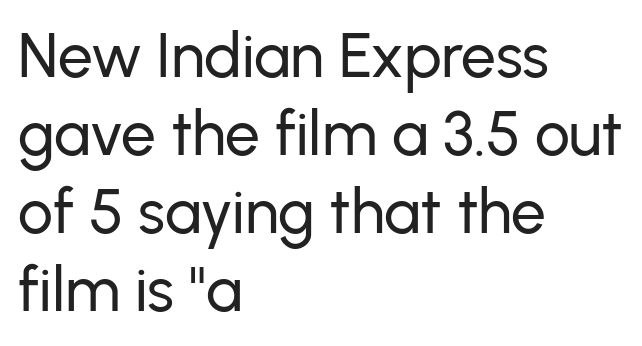
Q: Is the text italic (slanted)? A: No, it is upright.
Q: Is the typeface a serif or a sans-serif typeface? A: Sans-serif.
Q: Is the text underlined? A: No.
Q: How is the paragraph aligned? A: Left-aligned.
Q: Is the spacing between letters normal or unusually wide? A: Normal.
Q: Is the spacing between lines tight, normal or loose? A: Normal.
Q: Width (condensed, normal, or wide)? A: Normal.
Q: Stroke contrast? A: Low.
Q: x-height? A: Medium.
Q: Monospaced? A: No.
